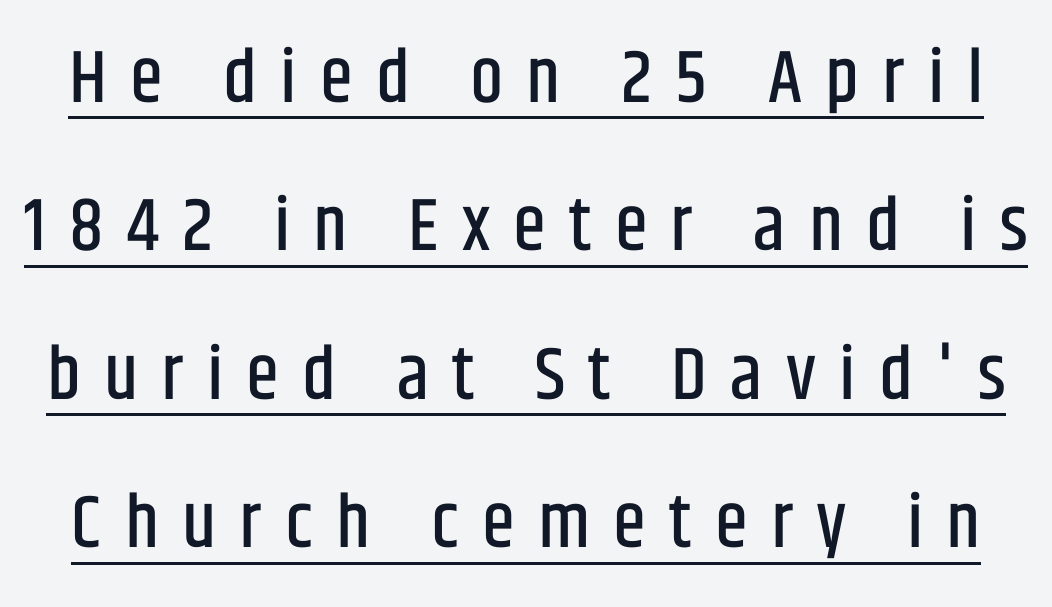
The image shows 75 px condensed sans-serif type, upright; set loose line spacing (1.98x), unusually wide letter spacing (+0.31 em), underlined; low stroke contrast and a large x-height.
